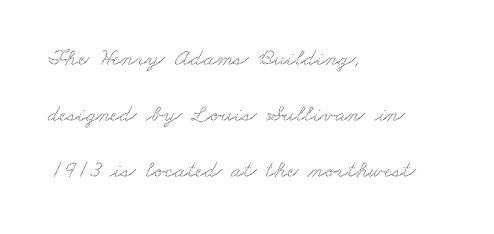
Leading is clearly above the norm, producing a sparse column. Left-aligned paragraph, ragged on the right. A bare baseline throughout the passage. Standard letterfit; no display-style spreading of the glyphs.
